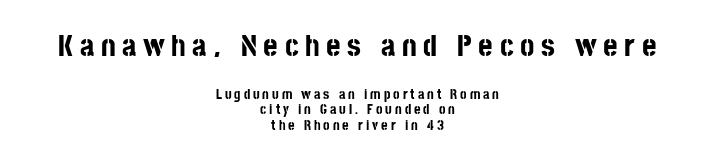
The image shows 31 px bold, condensed sans-serif type, upright; set centered, tight line spacing (1.12x), unusually wide letter spacing (+0.21 em), not underlined; the first (top) block is 2.21x larger; low stroke contrast and a large x-height.
